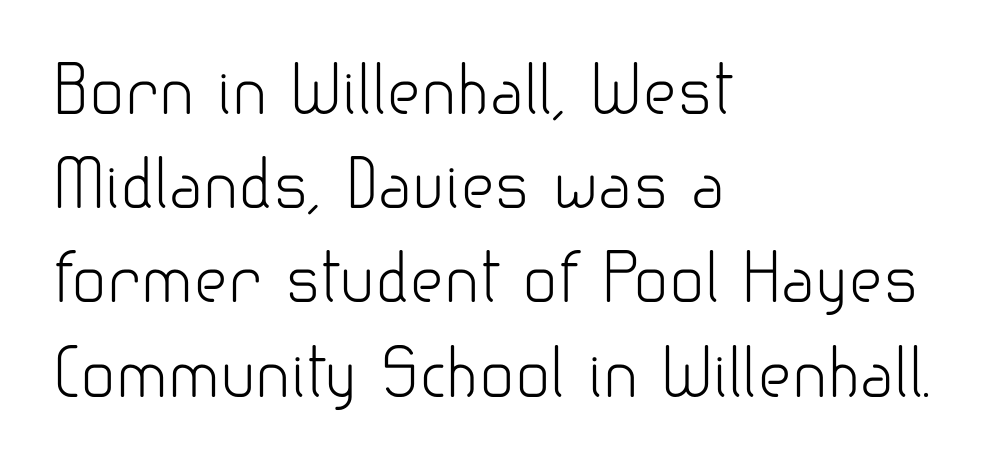
The image shows 65 px light sans-serif type, upright; set left-aligned, normal line spacing (1.45x), normal letter spacing, not underlined; low stroke contrast and a small x-height.
